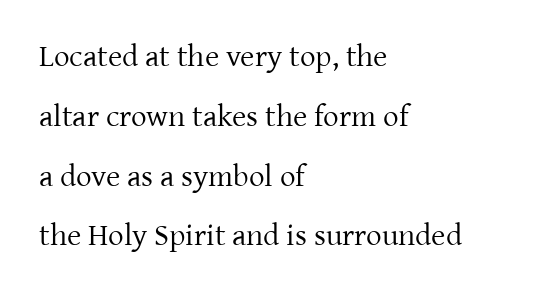
This sample uses an upright cut, with every glyph sitting square on the baseline. The baseline area is clear. The passage shown is not bold in any degree. The line-height multiplier appears high, well above default. Standard letterfit; no display-style spreading of the glyphs. This is serif lettering, the kind often seen in printed books.
